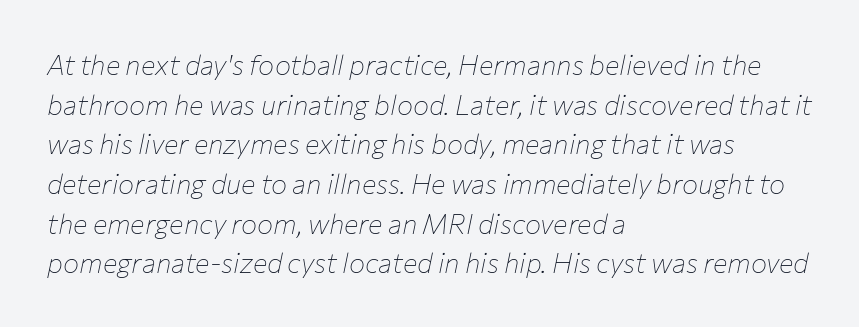
{"italic": "yes", "lean": "right", "slant_degrees": 12, "bold": "no", "underline": "no", "align": "left", "line_spacing": "normal", "line_spacing_ratio": 1.47, "letter_spacing": "normal", "letter_spacing_em": 0.0, "glyph_px": 27}
